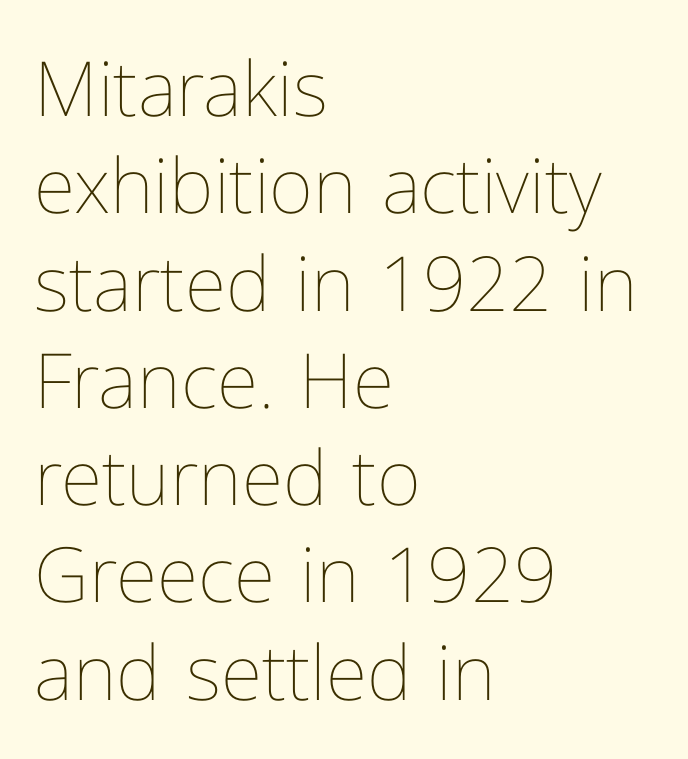
Q: Is the text bold? A: No.
Q: Is the text italic (slanted)? A: No, it is upright.
Q: Is the text underlined? A: No.
Q: How is the paragraph aligned? A: Left-aligned.
Q: Is the spacing between letters normal or unusually wide? A: Normal.
Q: Is the spacing between lines tight, normal or loose? A: Normal.
Q: Width (condensed, normal, or wide)? A: Normal.
Q: Stroke contrast? A: Low.
Q: x-height? A: Medium.
Q: Monospaced? A: No.
